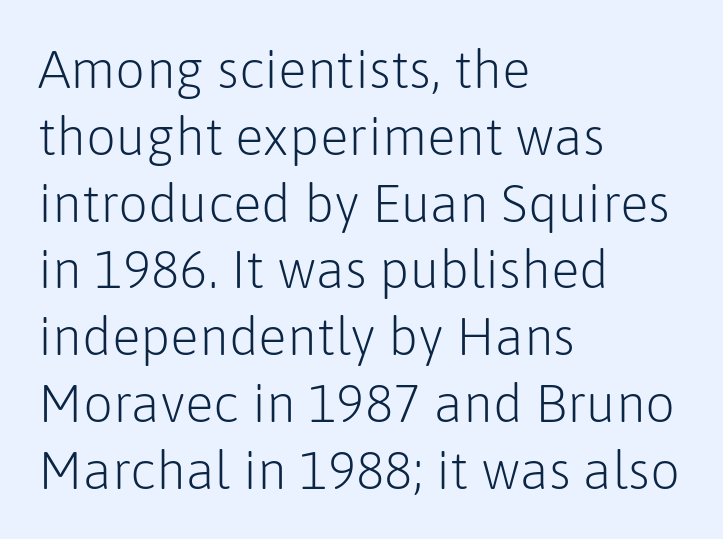
The image shows 53 px light sans-serif type, upright; set left-aligned, normal line spacing (1.26x), normal letter spacing, not underlined; low stroke contrast and a medium x-height.
